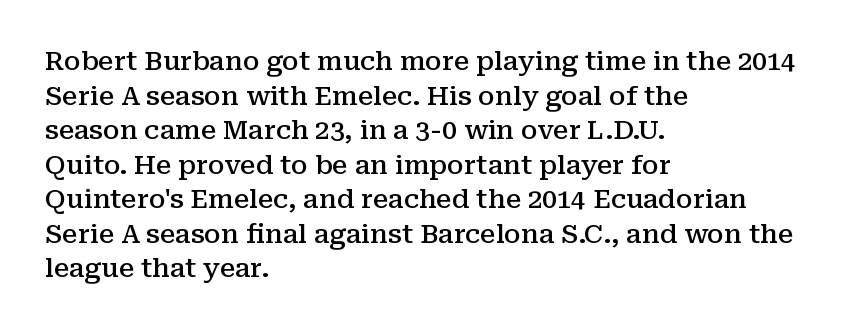
Q: Is the text bold? A: Semi-bold.
Q: Is the text italic (slanted)? A: No, it is upright.
Q: Is the text underlined? A: No.
Q: How is the paragraph aligned? A: Left-aligned.
Q: Is the spacing between letters normal or unusually wide? A: Normal.
Q: Is the spacing between lines tight, normal or loose? A: Normal.
